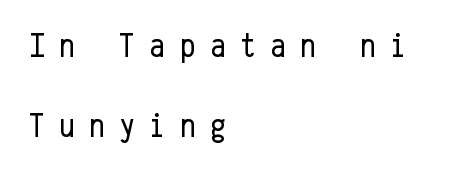
The image shows 35 px regular-weight, condensed sans-serif type, upright, monospaced; set left-aligned, loose line spacing (2.3x), unusually wide letter spacing (+0.41 em), not underlined; low stroke contrast and a medium x-height.
